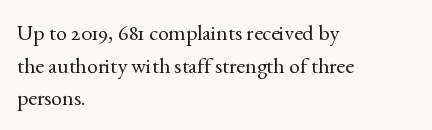
Rows of type keep a routine distance in the vertical direction. The space beneath each line is pristine and unruled. Which margin do the lines hug? The left one — the right edge is uneven. The letterforms sit shoulder to shoulder at normal distance.
